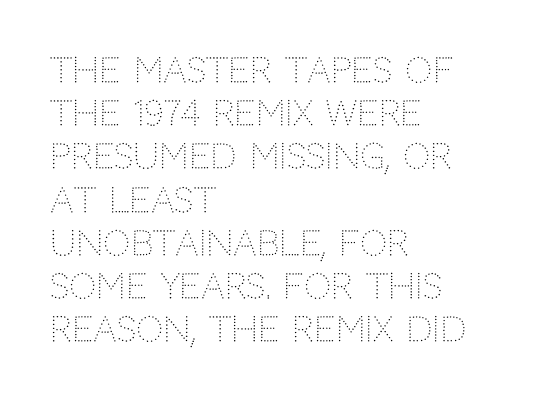
Type without underlining. Stems here are at most as thick as an everyday book face. Leading: standard. Each line starts at the same left margin while the right side varies. The typeface chosen for these lines omits serifs.
